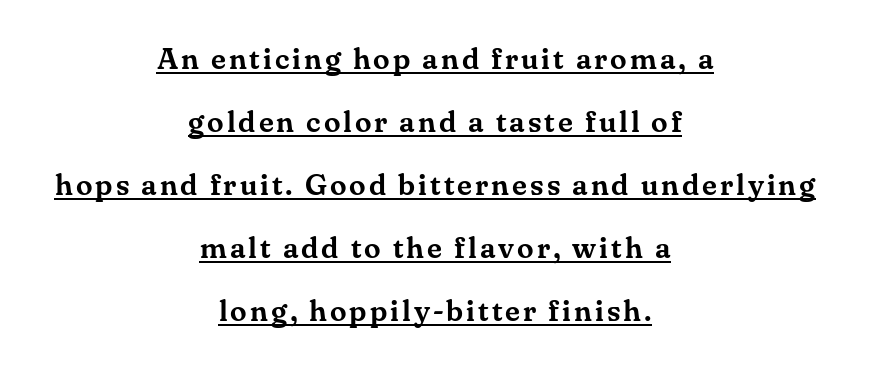
The image shows 30 px serif type, upright; set centered, loose line spacing (2.1x), underlined; medium stroke contrast and a small x-height.
